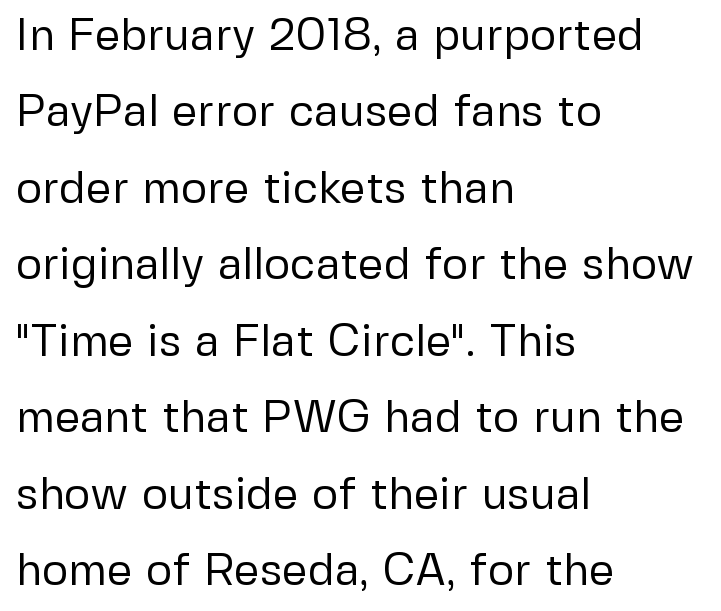
The image shows 45 px regular-weight sans-serif type, upright; set left-aligned, normal line spacing (1.7x), normal letter spacing, not underlined; low stroke contrast and a medium x-height.
